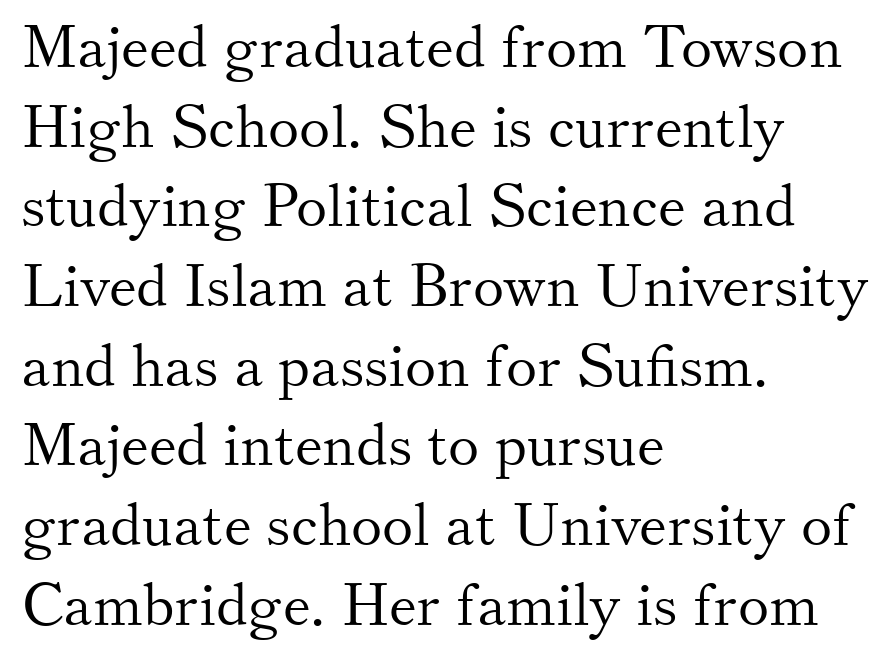
This is not heavy type; no bold has been used. Each letter keeps its own natural width here, so spacing adapts to shape. The space directly below the letters is spotless. Caption: multi-line text, flush left, ragged right.
